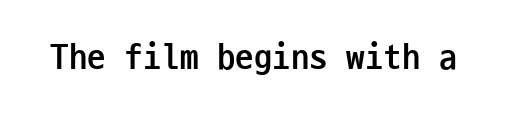
In terms of letterform style, serifs are entirely absent. The rendering uses a bold face; every stroke is thick and dark. The rendering keeps characters at their native spacing. The rendering uses typewriter-style spacing with identical character cells.
